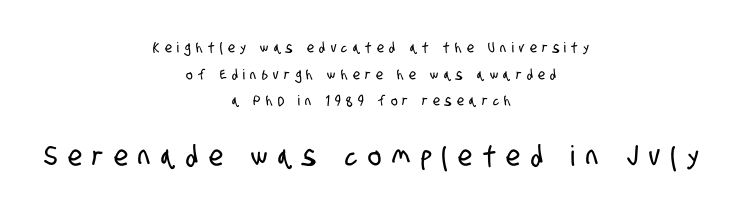
The image shows 28 px condensed sans-serif type; set centered, loose line spacing (1.9x), unusually wide letter spacing (+0.39 em), not underlined; the second (bottom) block is 2.0x larger; low stroke contrast and a large x-height.
